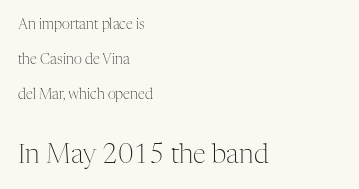
{"italic": "no", "bold": "no", "underline": "no", "align": "left", "line_spacing": "loose", "line_spacing_ratio": 2.49, "letter_spacing": "normal", "letter_spacing_em": 0.0, "larger_block": "second", "size_ratio": 1.86, "glyph_px": 26}
